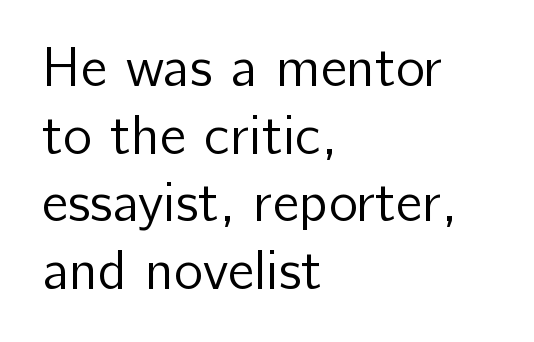
Varying glyph widths throughout — classic text-font behaviour. A bare baseline throughout the passage. Posture: vertical. Is this a heavy cut? Hardly; it is regular or lighter. The face used here is a sans, in the tradition of grotesques and geometrics.
